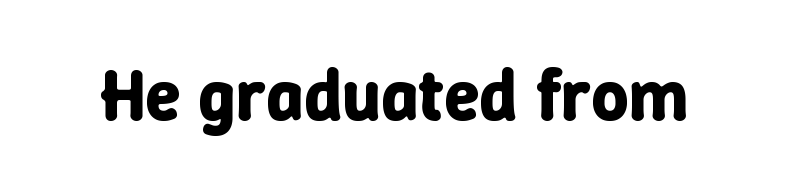
Heavy, bold letterforms. The tracking reads as untouched default to a designer's eye. Unlike italic type, these characters show no tilt at all. Proportional: the letters do not fall into vertical columns.
